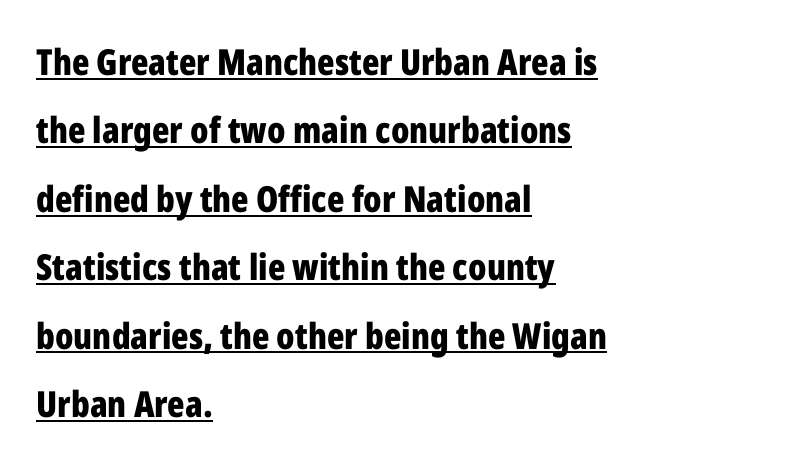
The vertical gap from one line to the next is large. The characters display no serif detailing; their extremities are plain. Pretty heavy lettering here — definitely bold. Glyph-to-glyph distance matches everyday printed text. Italic: no, the glyphs are upright roman. Teacher's note: observe the even left margin — that is flush-left alignment.
